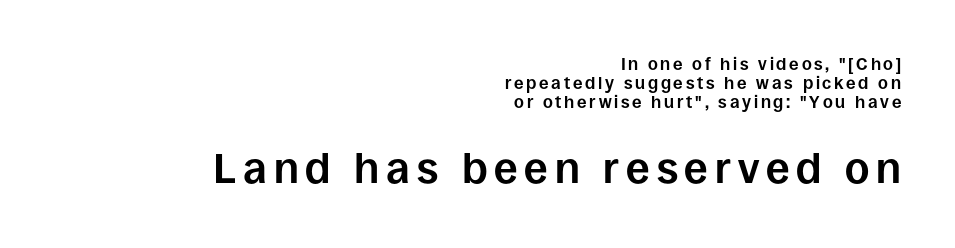
The image shows 42 px bold sans-serif type, upright; set right-aligned, tight line spacing (1.11x), not underlined; the second (bottom) block is 2.47x larger; low stroke contrast and a large x-height.
